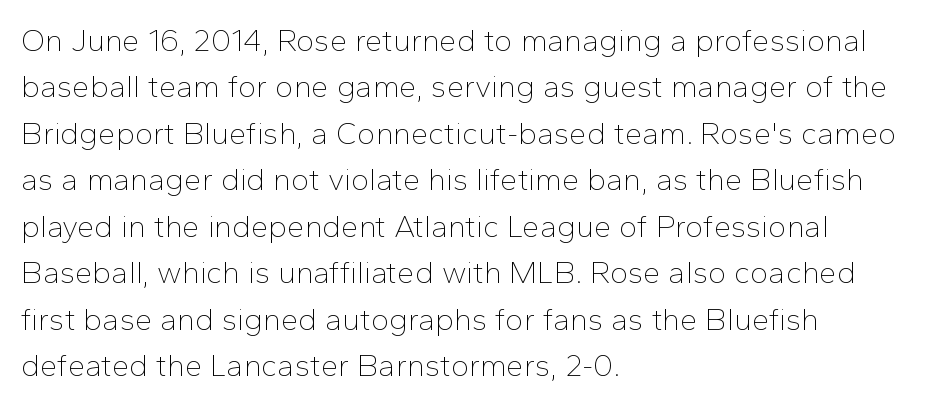
The image shows 31 px thin sans-serif type, upright; set left-aligned, normal line spacing (1.5x), normal letter spacing, not underlined; low stroke contrast and a medium x-height.
